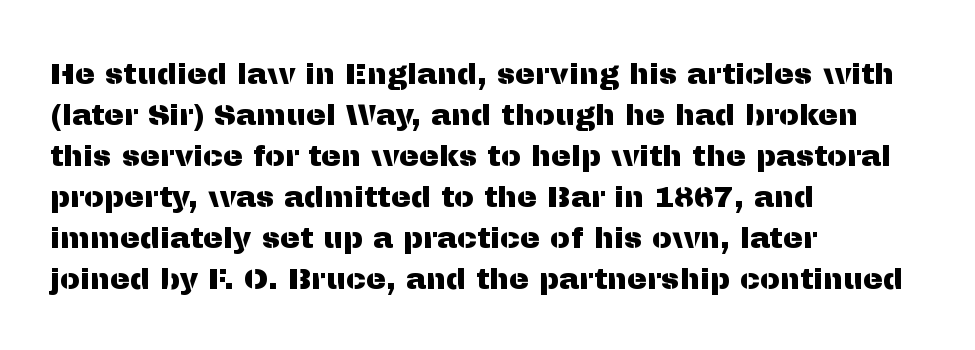
Teacher's note: observe the even left margin — that is flush-left alignment. This sample has the flowing, uneven cadence of proportional lettering. Vertical spacing — default. Do the letters lean? They stand straight.
